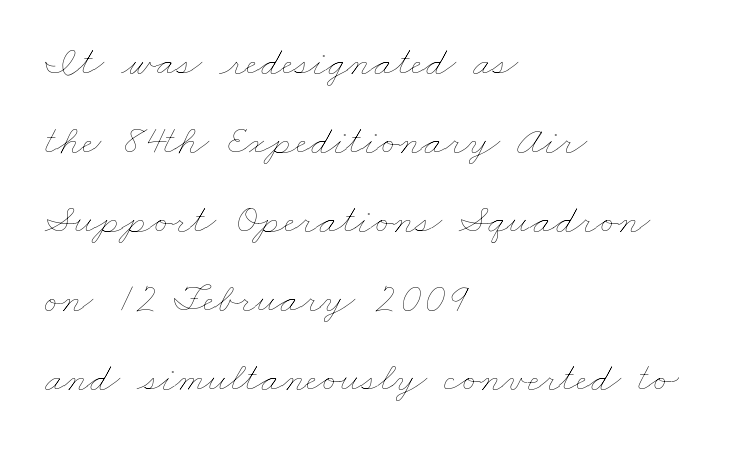
Nothing unusual about the tracking: characters are spaced as the font intends. Heaviness? Minimal to ordinary, like unemphasized prose. Think of a printed novel: that variable character pitch is what you see here. The glyphs are unaccompanied by any horizontal stroke below them.
